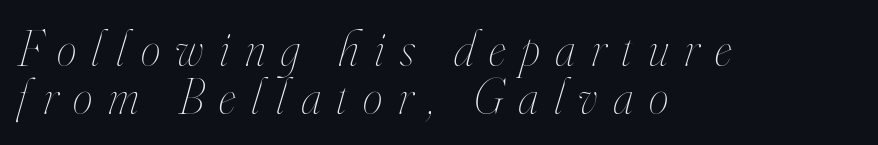
The image shows 50 px thin, condensed type, italic (leaning right); set left-aligned, tight line spacing (0.97x), unusually wide letter spacing (+0.31 em), not underlined; high stroke contrast and a small x-height.
